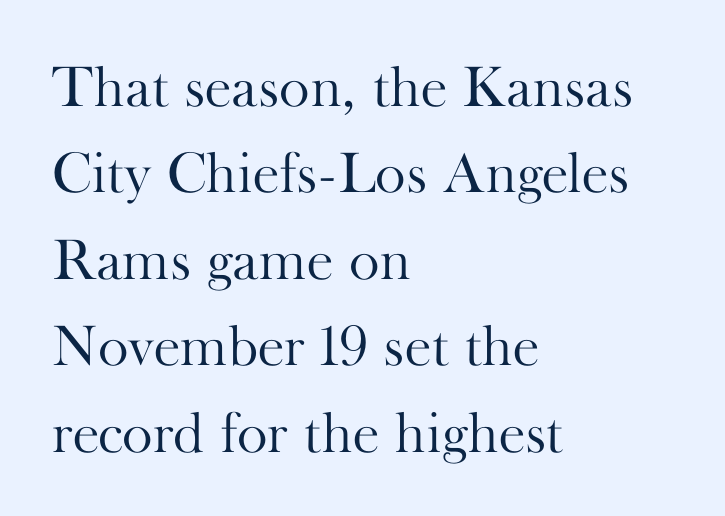
{"serif": "yes", "italic": "no", "bold": "no", "weight": "light", "width": "normal", "stroke_contrast": "high", "x_height": "small", "monospaced": "no", "underline": "no", "align": "left", "line_spacing": "normal", "line_spacing_ratio": 1.49, "letter_spacing": "normal", "letter_spacing_em": 0.0, "glyph_px": 58}
